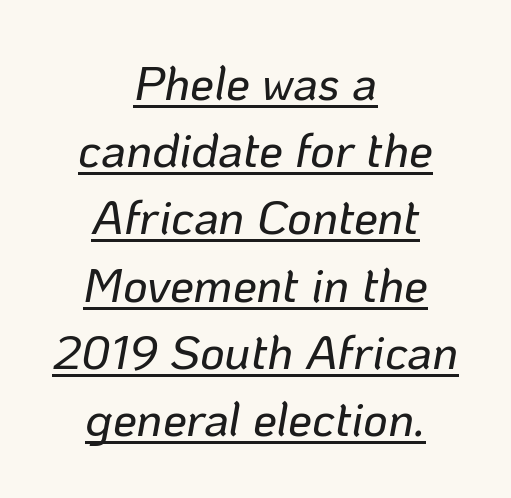
The letters sit at their default tracking, neither squeezed nor spread. This block has exactly the height ordinary leading produces. Every row of glyphs is offset so its center matches the block's center. You could not count columns in this text — the font is proportionally spaced. A baseline rule has been typeset under these characters. Italic? Definitely — the glyphs are oblique.
